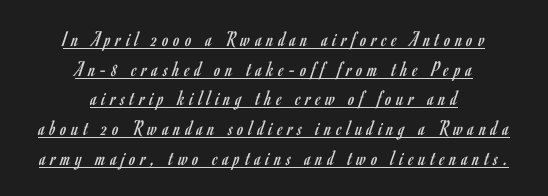
The image shows 22 px text type; set centered, normal line spacing (1.35x), unusually wide letter spacing (+0.23 em), underlined.
